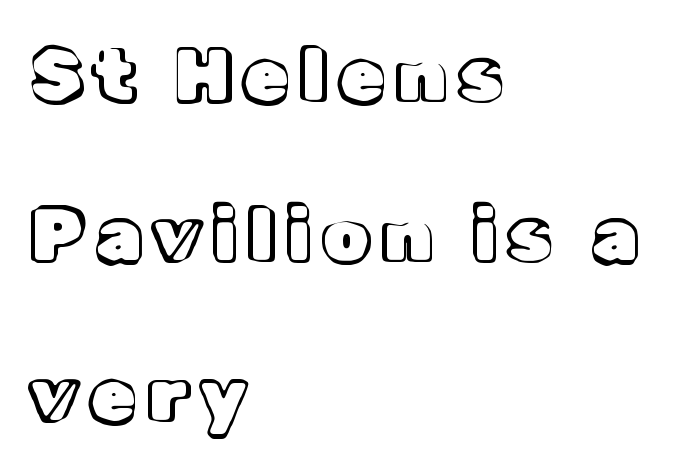
Q: Is the text italic (slanted)? A: No, it is upright.
Q: Is the text underlined? A: No.
Q: How is the paragraph aligned? A: Left-aligned.
Q: Is the spacing between lines tight, normal or loose? A: Loose.
Q: Width (condensed, normal, or wide)? A: Normal.
Q: x-height? A: Medium.
Q: Monospaced? A: No.
